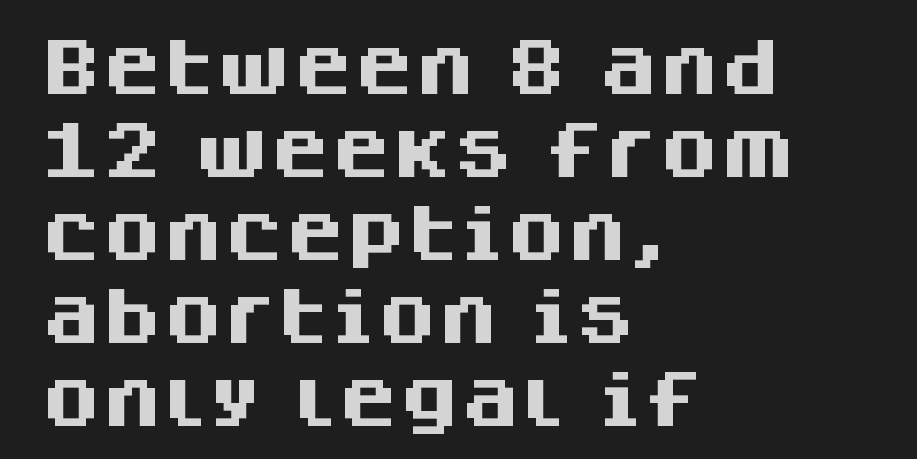
Q: Is the text bold? A: Yes.
Q: Is the text italic (slanted)? A: No, it is upright.
Q: Is the typeface a serif or a sans-serif typeface? A: Sans-serif.
Q: Is the text underlined? A: No.
Q: How is the paragraph aligned? A: Left-aligned.
Q: Is the spacing between letters normal or unusually wide? A: Normal.
Q: Is the spacing between lines tight, normal or loose? A: Normal.
Q: Width (condensed, normal, or wide)? A: Normal.
Q: Stroke contrast? A: Medium.
Q: x-height? A: Large.
Q: Monospaced? A: No.
